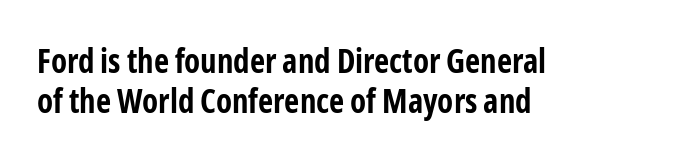
Is the block centered? No — it sits flush against the left margin. No extra tracking has been applied to these lines. Here the designer chose a conventional face with non-uniform glyph widths. This is the regular roman posture of the typeface. Is the type bold? Yes — the strokes are clearly thick and heavy. Each row of text sits above clean, open space.
